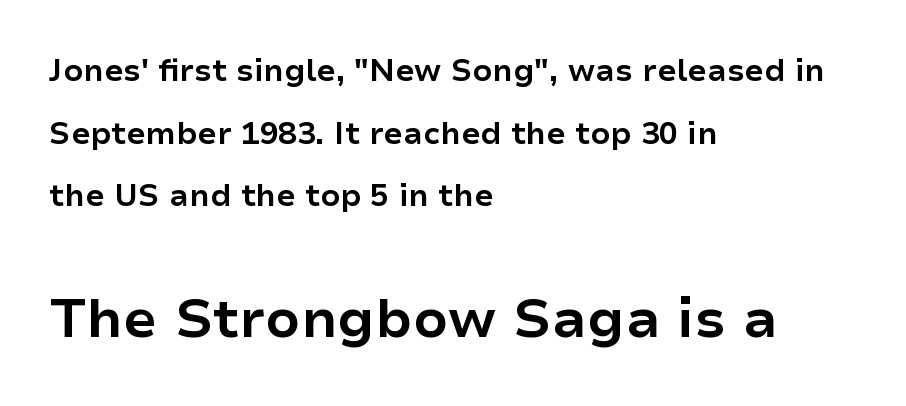
{"serif": "no", "italic": "no", "bold": "yes", "weight": "bold", "width": "normal", "stroke_contrast": "low", "x_height": "medium", "monospaced": "no", "underline": "no", "align": "left", "line_spacing": "loose", "line_spacing_ratio": 2.02, "letter_spacing": "normal", "letter_spacing_em": 0.0, "larger_block": "second", "size_ratio": 1.77, "glyph_px": 55}
